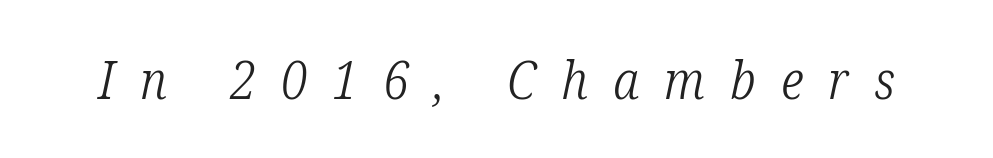
The image shows 52 px light, condensed serif type, italic (leaning right); set unusually wide letter spacing (+0.48 em), not underlined; low stroke contrast and a medium x-height.
